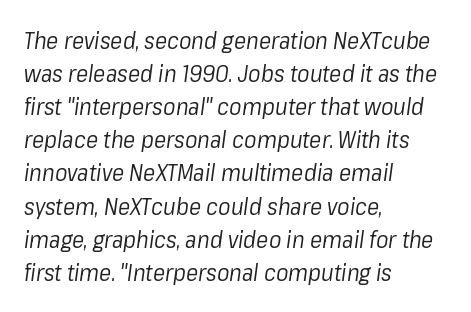
Teacher's note: observe the even left margin — that is flush-left alignment. The letterforms sit shoulder to shoulder at normal distance. The weight would be labelled regular, book, light, or lighter still. These lines were composed using italics. Evenly set lines give the paragraph a standard silhouette.
